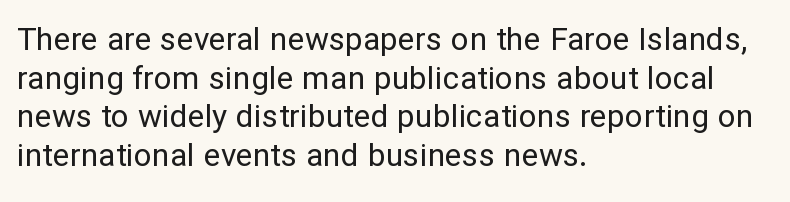
The image shows 32 px regular-weight sans-serif type, upright; set left-aligned, line spacing 1.21x, normal letter spacing, not underlined; low stroke contrast and a medium x-height.
